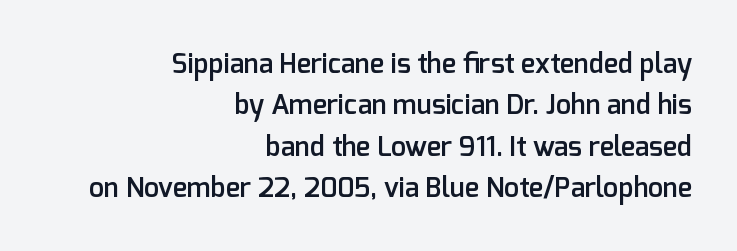
{"italic": "no", "bold": "semi", "underline": "no", "align": "right", "line_spacing": "normal", "line_spacing_ratio": 1.53, "letter_spacing": "normal", "letter_spacing_em": 0.0, "glyph_px": 27}
